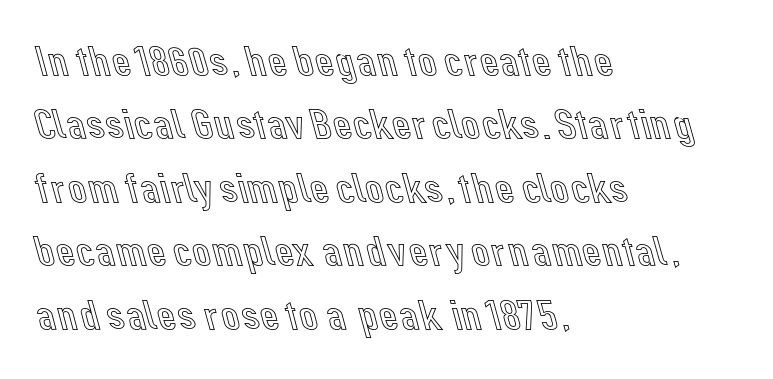
The image shows 42 px text type; set left-aligned, normal line spacing (1.51x), normal letter spacing, not underlined; a medium x-height.
